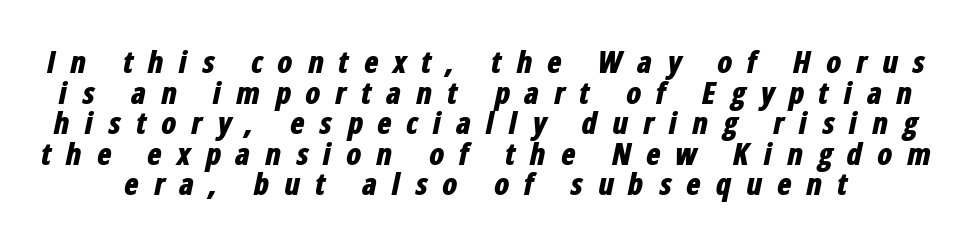
The image shows 30 px bold, condensed type, italic (leaning right); set tight line spacing (1.02x), unusually wide letter spacing (+0.48 em), not underlined; low stroke contrast and a medium x-height.
